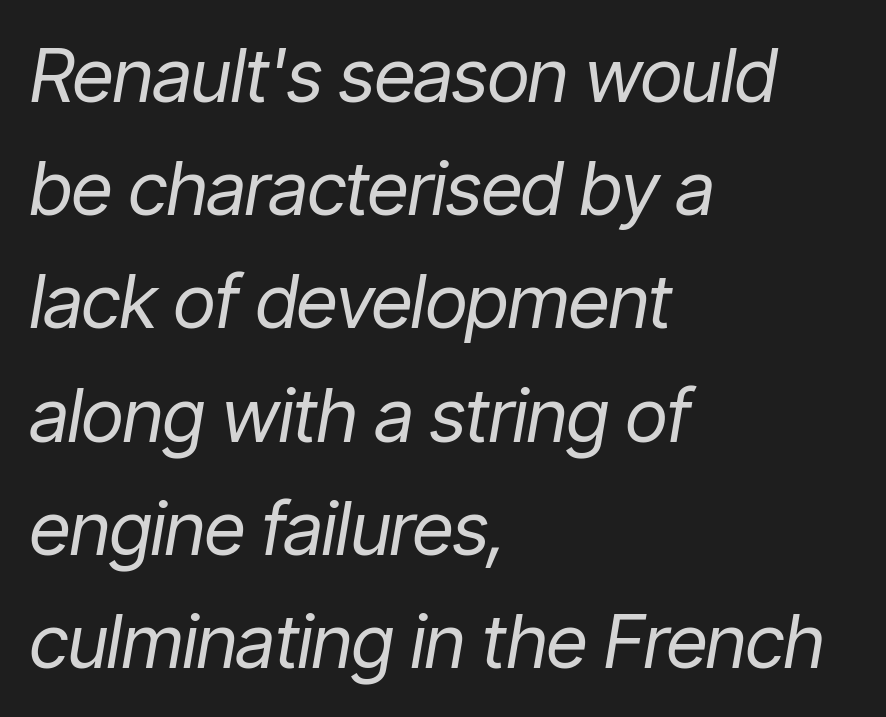
Q: Is the text bold? A: No.
Q: Is the text italic (slanted)? A: Yes, it leans right by about 9 degrees.
Q: Is the text underlined? A: No.
Q: How is the paragraph aligned? A: Left-aligned.
Q: Is the spacing between letters normal or unusually wide? A: Normal.
Q: Is the spacing between lines tight, normal or loose? A: Normal.
Q: Width (condensed, normal, or wide)? A: Condensed.
Q: Stroke contrast? A: Low.
Q: x-height? A: Medium.
Q: Monospaced? A: No.
